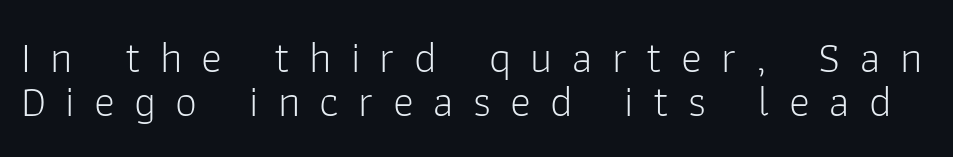
The image shows 44 px light sans-serif type, upright; set tight line spacing (1.0x), unusually wide letter spacing (+0.44 em), not underlined; low stroke contrast and a medium x-height.
